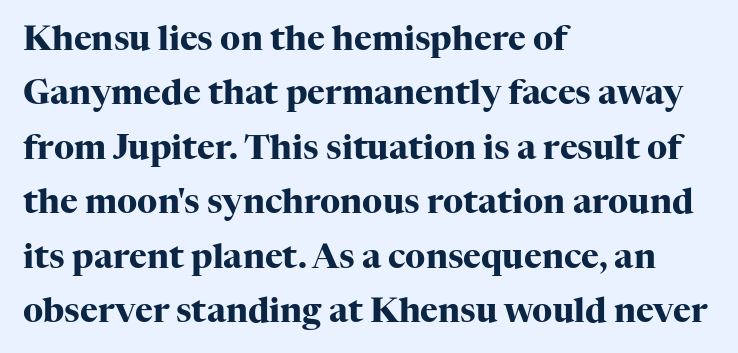
{"serif": "yes", "italic": "no", "bold": "yes", "weight": "heavy", "width": "normal", "stroke_contrast": "high", "x_height": "medium", "monospaced": "no", "underline": "no", "align": "left", "line_spacing": "normal", "line_spacing_ratio": 1.6, "letter_spacing": "normal", "letter_spacing_em": 0.0, "glyph_px": 34}
